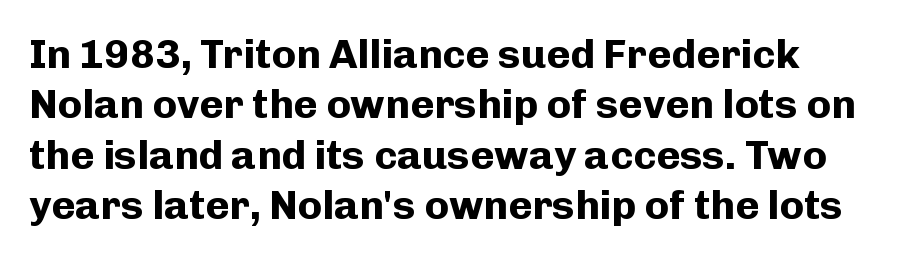
Q: Is the text bold? A: Yes.
Q: Is the text italic (slanted)? A: No, it is upright.
Q: Is the typeface a serif or a sans-serif typeface? A: Sans-serif.
Q: Is the text underlined? A: No.
Q: Is the spacing between letters normal or unusually wide? A: Normal.
Q: Width (condensed, normal, or wide)? A: Normal.
Q: Stroke contrast? A: Low.
Q: x-height? A: Medium.
Q: Monospaced? A: No.
